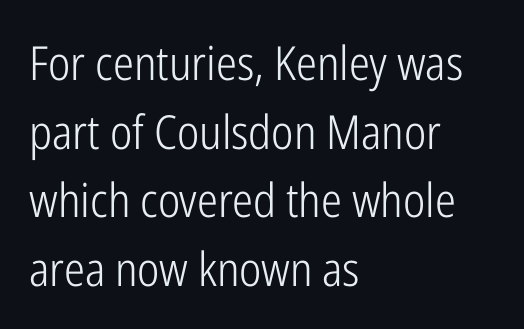
Q: Is the text bold? A: No.
Q: Is the text italic (slanted)? A: No, it is upright.
Q: Is the typeface a serif or a sans-serif typeface? A: Sans-serif.
Q: Is the text underlined? A: No.
Q: How is the paragraph aligned? A: Left-aligned.
Q: Is the spacing between letters normal or unusually wide? A: Normal.
Q: Is the spacing between lines tight, normal or loose? A: Normal.
Q: Width (condensed, normal, or wide)? A: Condensed.
Q: Stroke contrast? A: Low.
Q: x-height? A: Medium.
Q: Monospaced? A: No.
